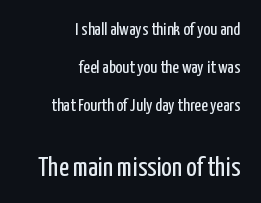
The setting favours the right margin, as signatures and pull-quotes sometimes do. Bigger letters appear in the bottom chunk; the top chunk is reduced. A roman cut, with each character standing at attention. Rows of type keep a wide berth in the vertical direction. No extra tracking has been applied to these lines.
